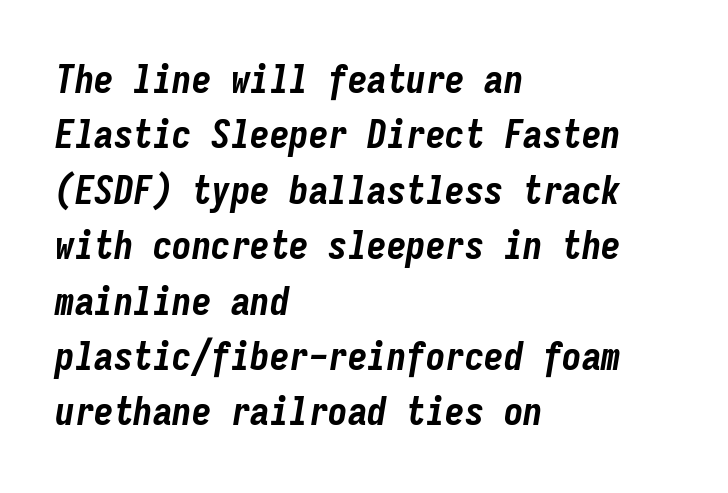
{"italic": "yes", "lean": "right", "slant_degrees": 9, "bold": "yes", "weight": "bold", "width": "condensed", "stroke_contrast": "low", "x_height": "medium", "monospaced": "yes", "underline": "no", "align": "left", "line_spacing": "normal", "line_spacing_ratio": 1.42, "letter_spacing": "normal", "letter_spacing_em": 0.0, "glyph_px": 39}
